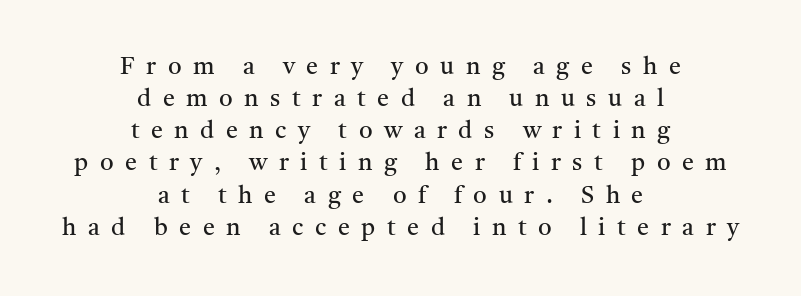
{"italic": "no", "bold": "no", "underline": "no", "align": "center", "line_spacing": "normal", "line_spacing_ratio": 1.34, "letter_spacing": "wide", "letter_spacing_em": 0.48, "glyph_px": 24}
